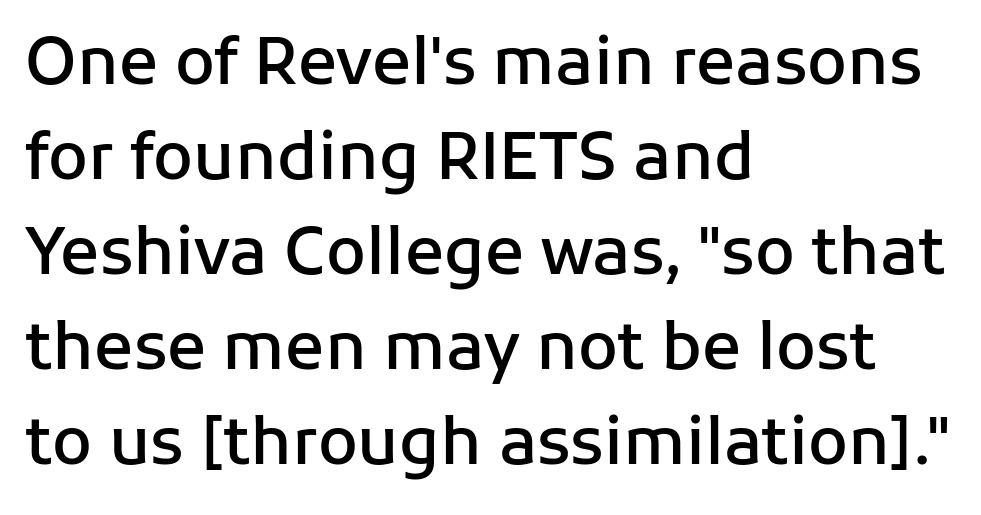
Q: Is the text bold? A: Semi-bold.
Q: Is the text italic (slanted)? A: No, it is upright.
Q: Is the typeface a serif or a sans-serif typeface? A: Sans-serif.
Q: Is the text underlined? A: No.
Q: How is the paragraph aligned? A: Left-aligned.
Q: Is the spacing between letters normal or unusually wide? A: Normal.
Q: Is the spacing between lines tight, normal or loose? A: Normal.
Q: Width (condensed, normal, or wide)? A: Normal.
Q: Stroke contrast? A: Low.
Q: x-height? A: Medium.
Q: Monospaced? A: No.
